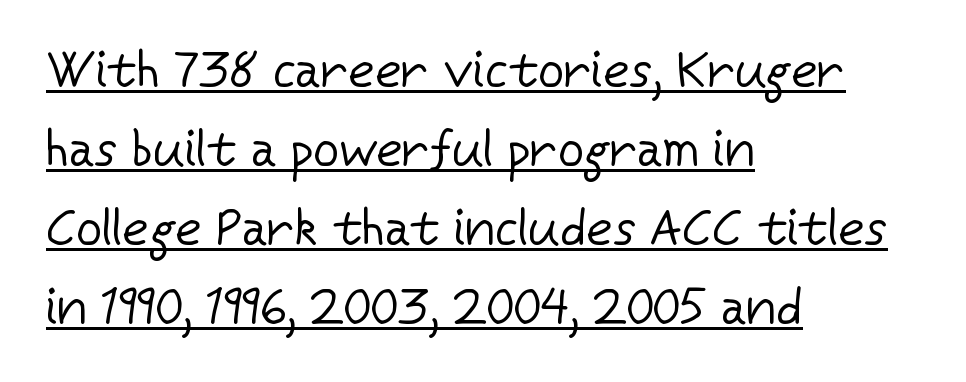
Q: Is the text bold? A: No.
Q: Is the text italic (slanted)? A: No, it is upright.
Q: Is the typeface a serif or a sans-serif typeface? A: Sans-serif.
Q: Is the text underlined? A: Yes.
Q: How is the paragraph aligned? A: Left-aligned.
Q: Is the spacing between letters normal or unusually wide? A: Normal.
Q: Is the spacing between lines tight, normal or loose? A: Normal.
Q: Width (condensed, normal, or wide)? A: Normal.
Q: Stroke contrast? A: Low.
Q: x-height? A: Medium.
Q: Monospaced? A: No.
